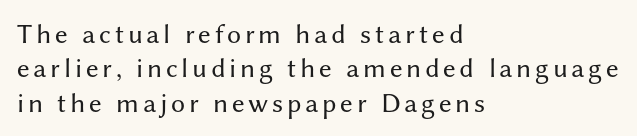
{"serif": "no", "italic": "no", "bold": "no", "weight": "regular", "width": "normal", "stroke_contrast": "medium", "x_height": "medium", "monospaced": "no", "underline": "no", "align": "left", "line_spacing_ratio": 1.23, "glyph_px": 28}
